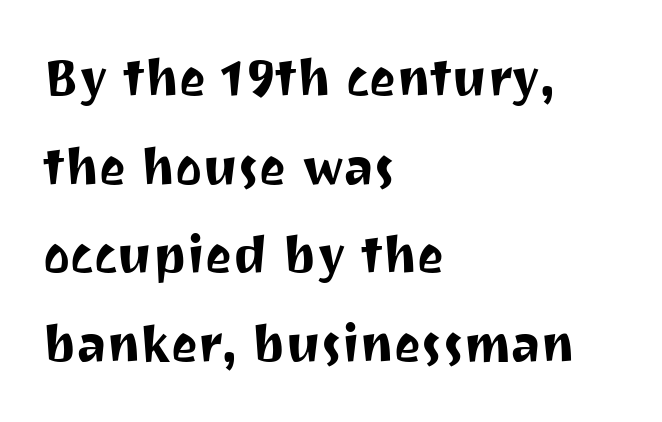
Q: Is the text italic (slanted)? A: No, it is upright.
Q: Is the typeface a serif or a sans-serif typeface? A: Sans-serif.
Q: Is the text underlined? A: No.
Q: How is the paragraph aligned? A: Left-aligned.
Q: Is the spacing between letters normal or unusually wide? A: Normal.
Q: Width (condensed, normal, or wide)? A: Normal.
Q: Stroke contrast? A: Medium.
Q: x-height? A: Medium.
Q: Monospaced? A: No.
